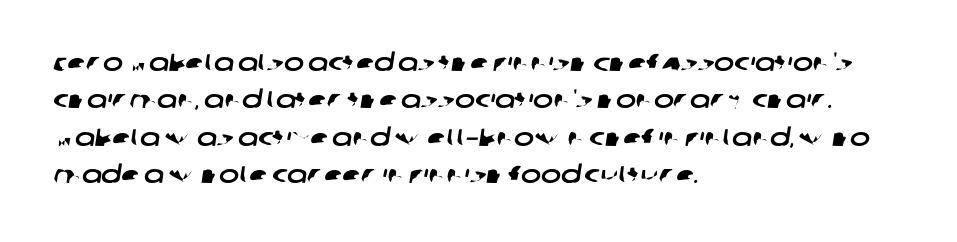
The image shows 24 px text type; set left-aligned, normal line spacing (1.56x), normal letter spacing, not underlined.
